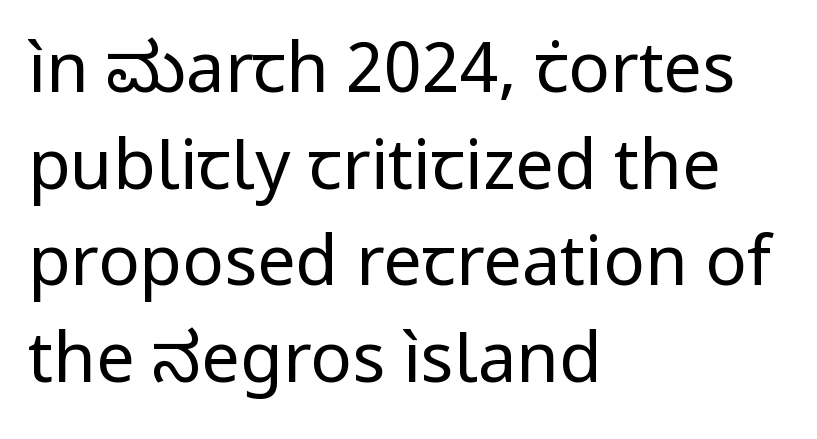
What's the leading like? Ordinary, nothing unusual. The font family rendered here belongs to the sans-serif group. The space beneath each line is pristine and unruled. The characters are drawn with everyday or finer stroke widths. The tracking reads as untouched default to a designer's eye. This sample has the flowing, uneven cadence of proportional lettering.
